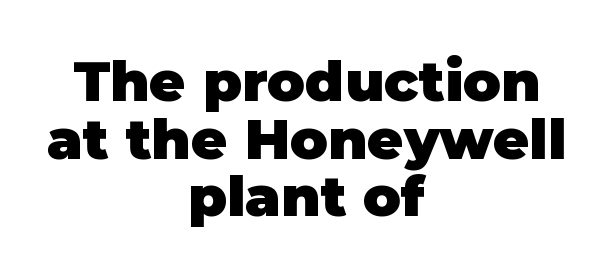
{"serif": "no", "italic": "no", "bold": "yes", "weight": "heavy", "width": "normal", "stroke_contrast": "low", "x_height": "large", "monospaced": "no", "underline": "no", "align": "center", "line_spacing": "tight", "line_spacing_ratio": 1.03, "letter_spacing": "normal", "letter_spacing_em": 0.0, "glyph_px": 56}
